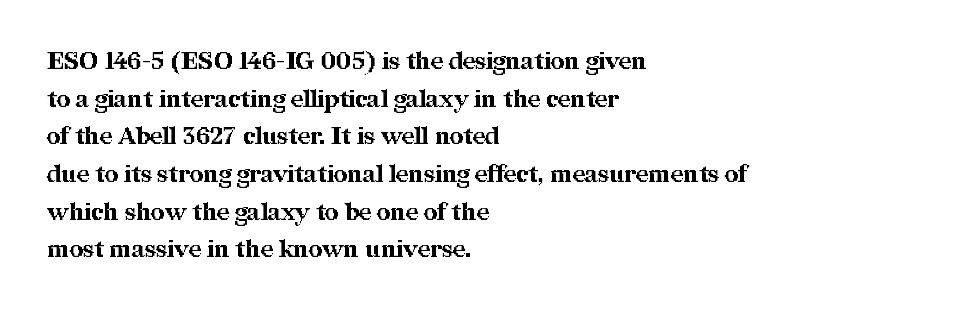
The image shows 24 px bold type, upright; set left-aligned, normal line spacing (1.57x), normal letter spacing, not underlined.
